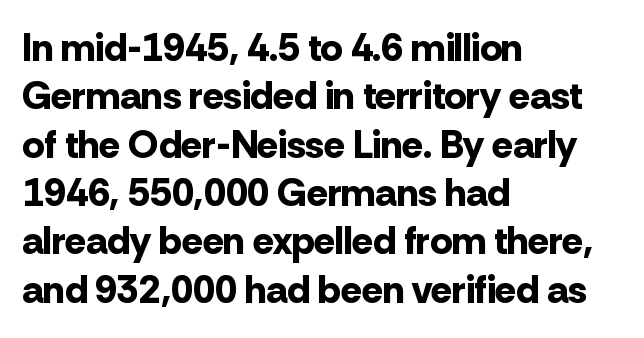
Q: Is the text bold? A: Yes.
Q: Is the text italic (slanted)? A: No, it is upright.
Q: Is the typeface a serif or a sans-serif typeface? A: Sans-serif.
Q: Is the text underlined? A: No.
Q: How is the paragraph aligned? A: Left-aligned.
Q: Is the spacing between letters normal or unusually wide? A: Normal.
Q: Width (condensed, normal, or wide)? A: Normal.
Q: Stroke contrast? A: Low.
Q: x-height? A: Medium.
Q: Monospaced? A: No.
